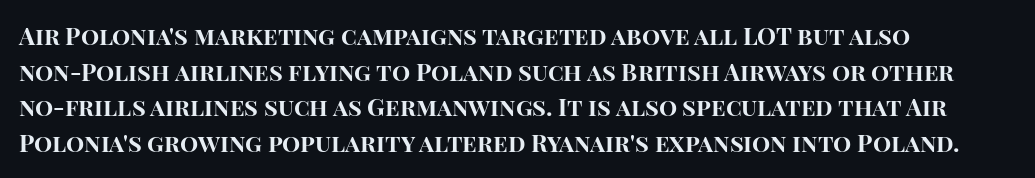
The image shows 24 px bold type, upright; set left-aligned, normal line spacing (1.48x), normal letter spacing, not underlined.
